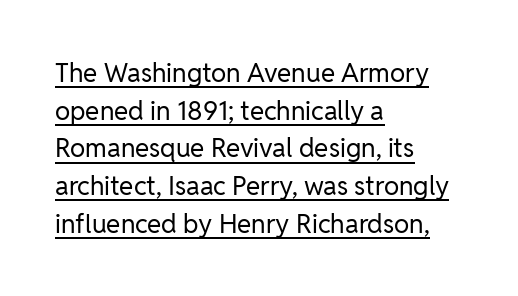
Q: Is the text bold? A: No.
Q: Is the text italic (slanted)? A: No, it is upright.
Q: Is the text underlined? A: Yes.
Q: How is the paragraph aligned? A: Left-aligned.
Q: Is the spacing between letters normal or unusually wide? A: Normal.
Q: Is the spacing between lines tight, normal or loose? A: Normal.
